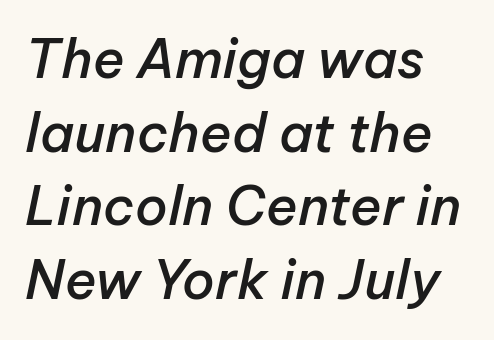
Q: Is the text bold? A: Semi-bold.
Q: Is the text italic (slanted)? A: Yes, it leans right by about 12 degrees.
Q: Is the text underlined? A: No.
Q: How is the paragraph aligned? A: Left-aligned.
Q: Is the spacing between letters normal or unusually wide? A: Normal.
Q: Is the spacing between lines tight, normal or loose? A: Normal.
Q: Width (condensed, normal, or wide)? A: Normal.
Q: Stroke contrast? A: Low.
Q: x-height? A: Medium.
Q: Monospaced? A: No.
